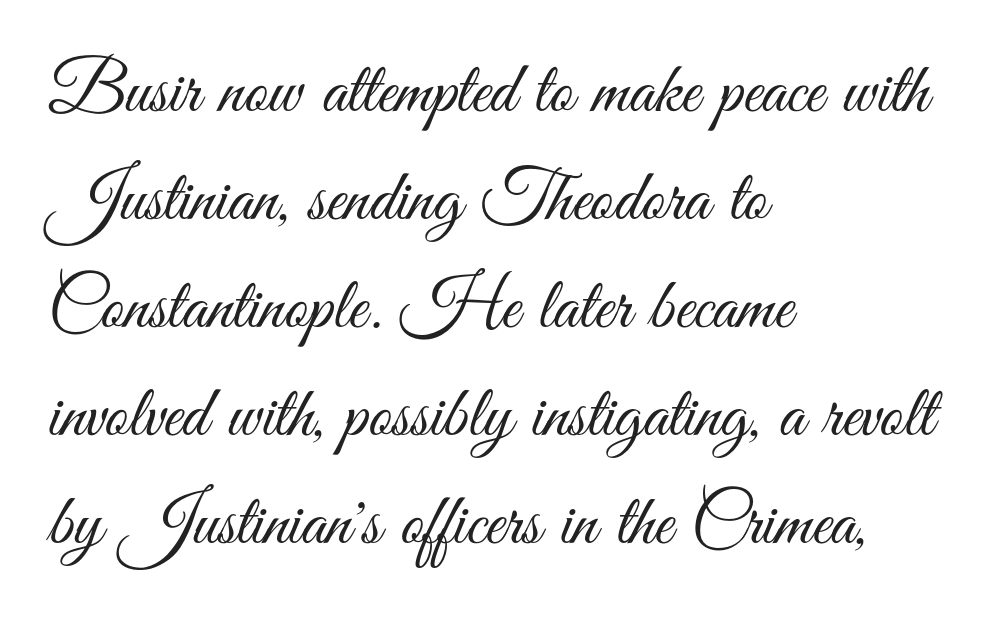
Q: Is the text bold? A: No.
Q: Is the text italic (slanted)? A: Yes.
Q: Is the typeface a serif or a sans-serif typeface? A: Sans-serif.
Q: Is the text underlined? A: No.
Q: How is the paragraph aligned? A: Left-aligned.
Q: Is the spacing between letters normal or unusually wide? A: Normal.
Q: Is the spacing between lines tight, normal or loose? A: Normal.
Q: Width (condensed, normal, or wide)? A: Condensed.
Q: Stroke contrast? A: Medium.
Q: x-height? A: Small.
Q: Monospaced? A: No.
